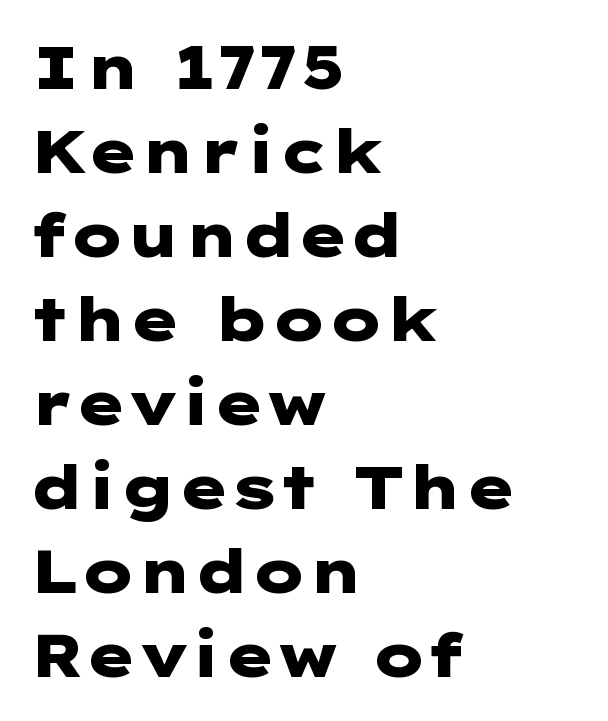
{"serif": "no", "italic": "no", "bold": "yes", "weight": "heavy", "width": "wide", "stroke_contrast": "low", "x_height": "medium", "underline": "no", "align": "left", "line_spacing": "normal", "line_spacing_ratio": 1.4, "letter_spacing": "normal", "letter_spacing_em": 0.0, "glyph_px": 60}
